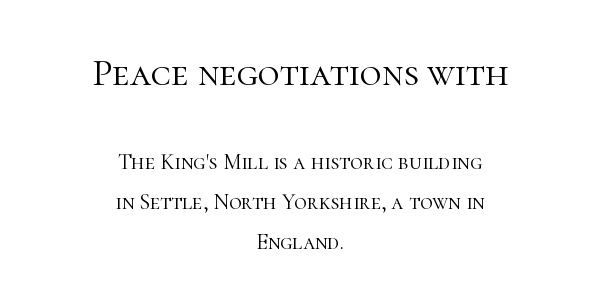
{"serif": "yes", "italic": "no", "bold": "no", "weight": "light", "width": "normal", "stroke_contrast": "high", "x_height": "medium", "monospaced": "no", "underline": "no", "align": "center", "line_spacing_ratio": 1.81, "letter_spacing": "normal", "letter_spacing_em": 0.0, "larger_block": "first", "size_ratio": 1.73, "glyph_px": 38}
